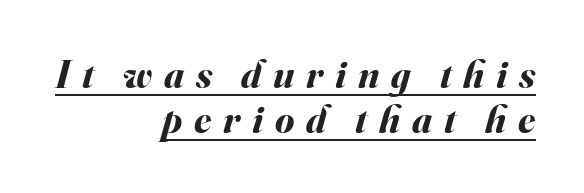
The image shows 39 px bold type, italic (leaning right); set right-aligned, line spacing 1.16x, unusually wide letter spacing (+0.3 em), underlined; medium stroke contrast and a small x-height.
